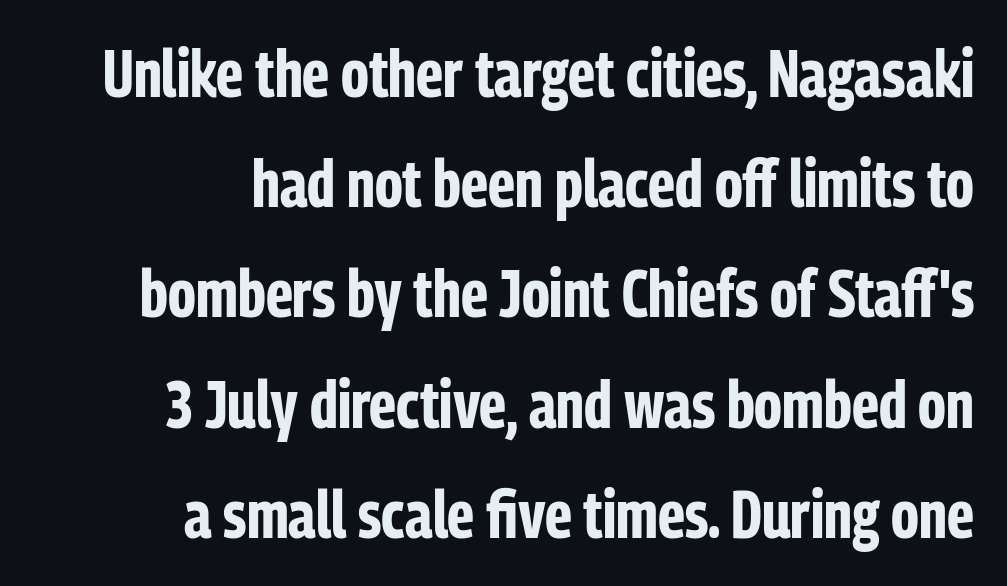
The image shows 66 px bold, condensed sans-serif type, upright; set right-aligned, normal line spacing (1.67x), normal letter spacing, not underlined; low stroke contrast and a medium x-height.
